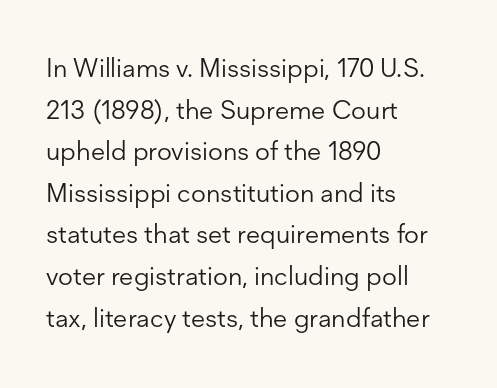
The image shows 26 px text type, upright; set left-aligned, normal line spacing (1.6x), normal letter spacing, not underlined.
